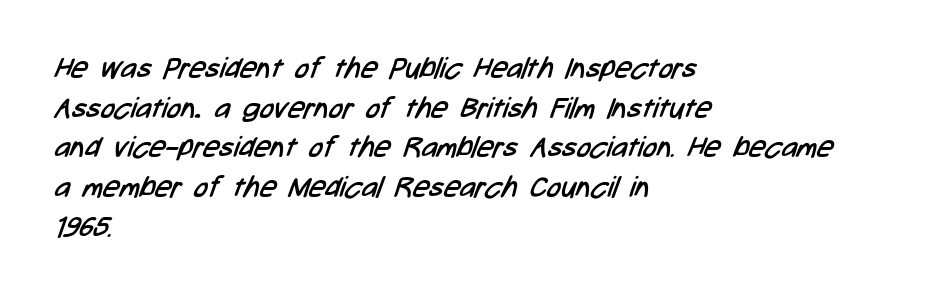
These lines are composed in type without serifs. The rendering uses a moderate line-height, typical for paragraphs. Spacing between characters is what you'd get straight out of the box. Descender tails drop into unmarked territory. Layout note: lines flush left.
